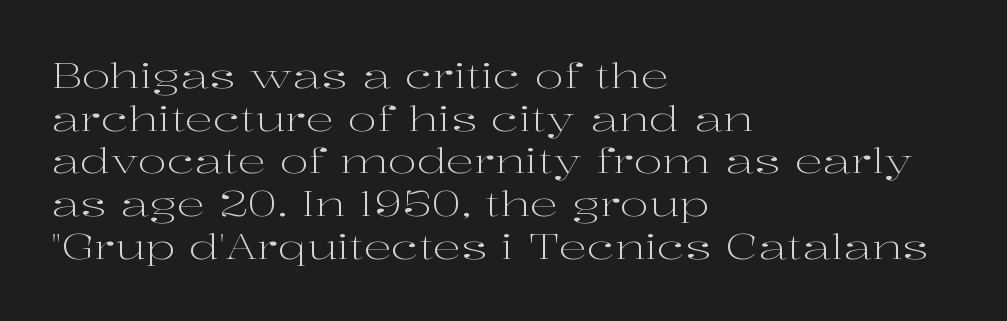
{"serif": "yes", "italic": "no", "bold": "no", "weight": "light", "width": "wide", "stroke_contrast": "high", "x_height": "medium", "monospaced": "no", "underline": "no", "align": "left", "line_spacing_ratio": 1.22, "letter_spacing": "normal", "letter_spacing_em": 0.0, "glyph_px": 35}
